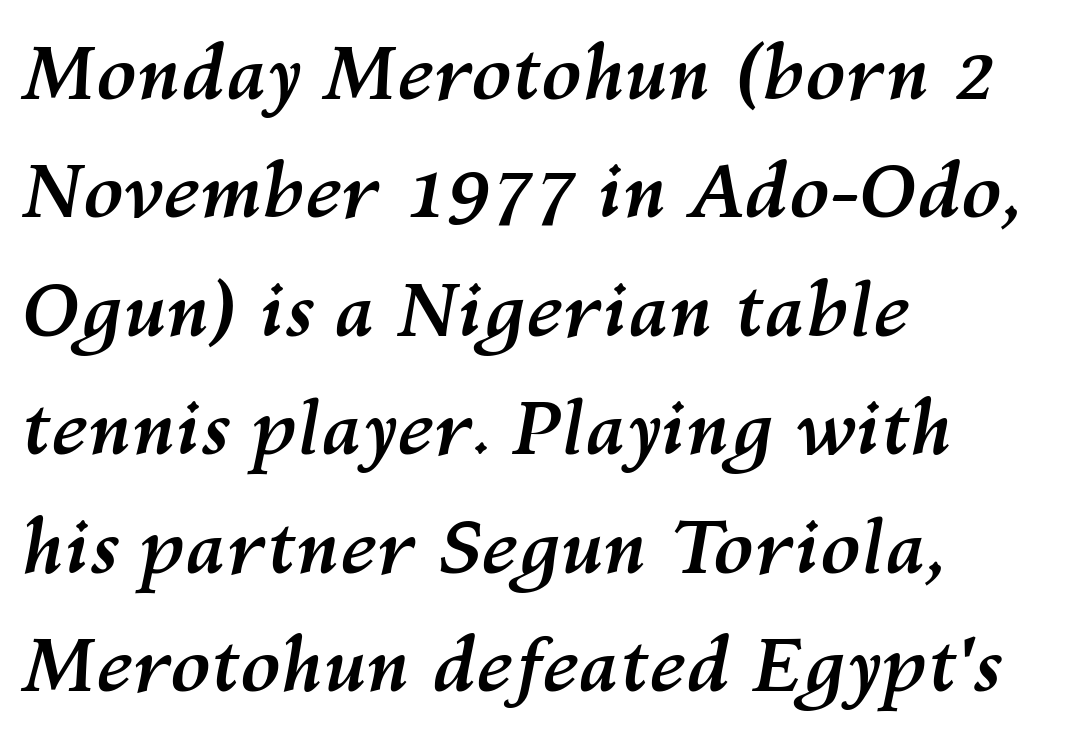
{"italic": "yes", "lean": "right", "slant_degrees": 10, "bold": "yes", "weight": "semibold", "width": "normal", "stroke_contrast": "medium", "x_height": "medium", "monospaced": "no", "underline": "no", "align": "left", "line_spacing": "normal", "line_spacing_ratio": 1.6, "letter_spacing": "normal", "letter_spacing_em": 0.0, "glyph_px": 74}
